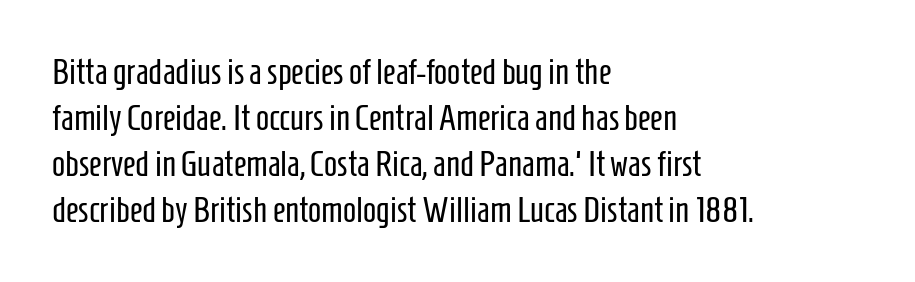
Q: Is the text bold? A: No.
Q: Is the text italic (slanted)? A: No, it is upright.
Q: Is the typeface a serif or a sans-serif typeface? A: Sans-serif.
Q: Is the text underlined? A: No.
Q: How is the paragraph aligned? A: Left-aligned.
Q: Is the spacing between letters normal or unusually wide? A: Normal.
Q: Is the spacing between lines tight, normal or loose? A: Normal.
Q: Width (condensed, normal, or wide)? A: Condensed.
Q: Stroke contrast? A: Low.
Q: x-height? A: Medium.
Q: Monospaced? A: No.
